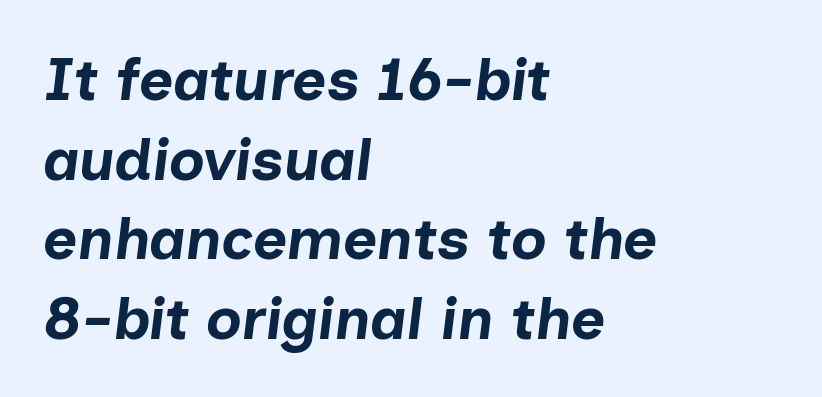
Q: Is the text bold? A: Yes.
Q: Is the text italic (slanted)? A: Yes, it leans right by about 7 degrees.
Q: Is the text underlined? A: No.
Q: How is the paragraph aligned? A: Left-aligned.
Q: Is the spacing between letters normal or unusually wide? A: Normal.
Q: Is the spacing between lines tight, normal or loose? A: Normal.
Q: Width (condensed, normal, or wide)? A: Normal.
Q: Stroke contrast? A: Low.
Q: x-height? A: Medium.
Q: Monospaced? A: No.
